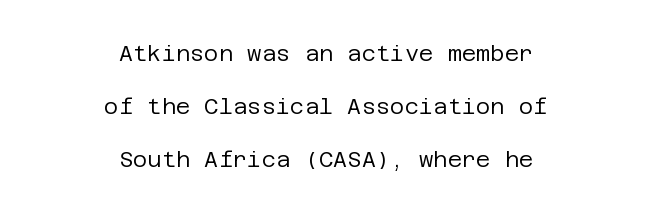
{"italic": "no", "bold": "no", "underline": "no", "align": "center", "line_spacing": "loose", "line_spacing_ratio": 2.41, "letter_spacing": "normal", "letter_spacing_em": 0.0, "glyph_px": 22}
